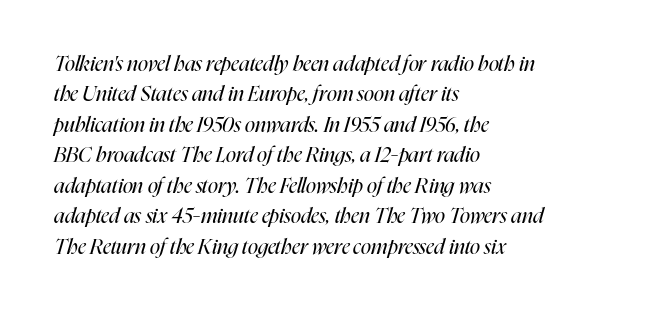
Q: Is the text bold? A: No.
Q: Is the text italic (slanted)? A: Yes, it leans right by about 16 degrees.
Q: Is the text underlined? A: No.
Q: How is the paragraph aligned? A: Left-aligned.
Q: Is the spacing between letters normal or unusually wide? A: Normal.
Q: Is the spacing between lines tight, normal or loose? A: Normal.
